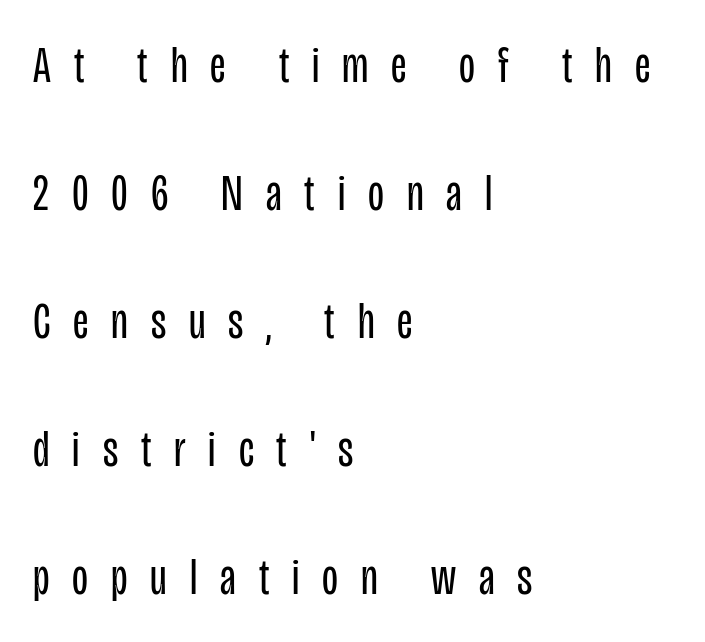
No feet cap the strokes, marking this as sans-serif type. Has an underline been added? It has not. The rendering inserts visible extra space after every character. Vertical spacing — loose. These lines are rendered in a variable-pitch font. If you drew a ruler down the left edge, every line would touch it.
